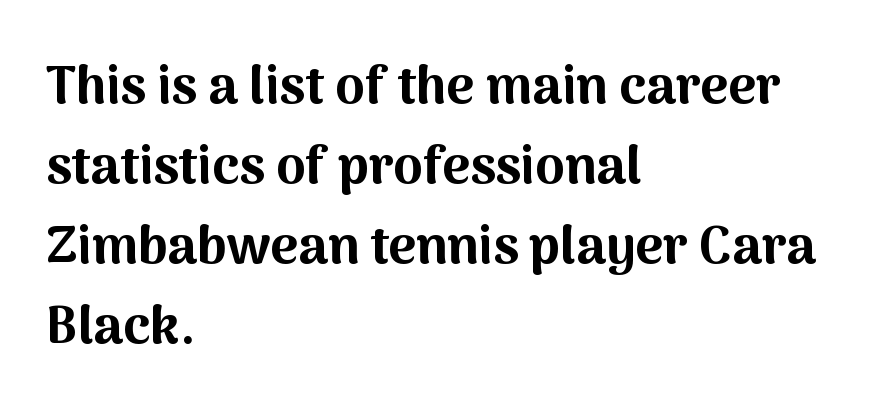
{"serif": "no", "italic": "no", "bold": "yes", "weight": "bold", "width": "normal", "stroke_contrast": "medium", "x_height": "medium", "monospaced": "no", "underline": "no", "align": "left", "line_spacing": "normal", "line_spacing_ratio": 1.51, "letter_spacing": "normal", "letter_spacing_em": 0.0, "glyph_px": 53}
